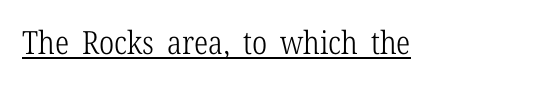
The passage shown is typed in a proportional face where columns would drift. The letters stand straight up with perfectly vertical stems. Ink coverage per letter is moderate at most. These lines keep a tight, regular rhythm from letter to letter.
